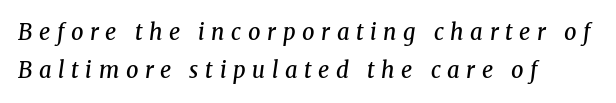
{"italic": "yes", "lean": "right", "slant_degrees": 8, "bold": "semi", "underline": "no", "align": "left", "line_spacing_ratio": 1.75, "letter_spacing": "wide", "letter_spacing_em": 0.3, "glyph_px": 22}
